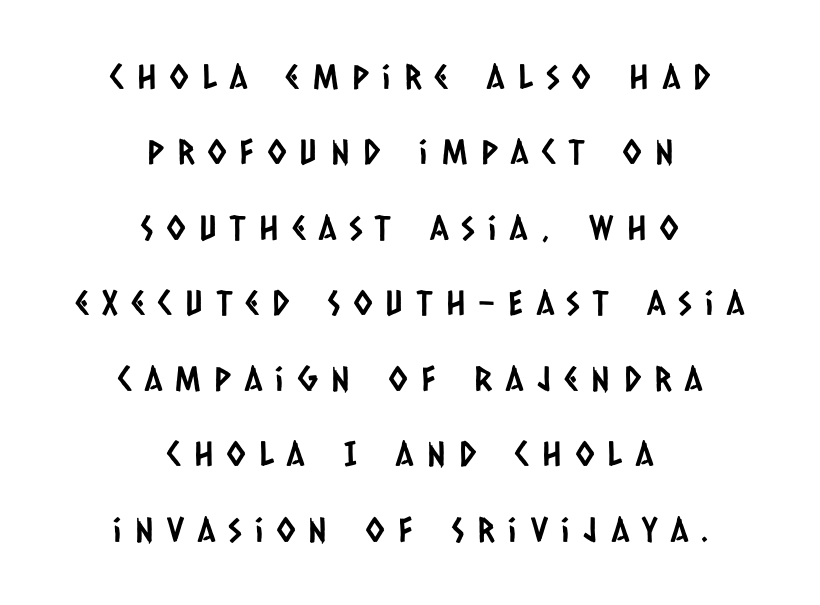
Q: Is the typeface a serif or a sans-serif typeface? A: Sans-serif.
Q: Is the text underlined? A: No.
Q: How is the paragraph aligned? A: Centered.
Q: Is the spacing between letters normal or unusually wide? A: Unusually wide.
Q: Is the spacing between lines tight, normal or loose? A: Loose.
Q: Width (condensed, normal, or wide)? A: Condensed.
Q: Stroke contrast? A: Low.
Q: x-height? A: Large.
Q: Monospaced? A: No.
